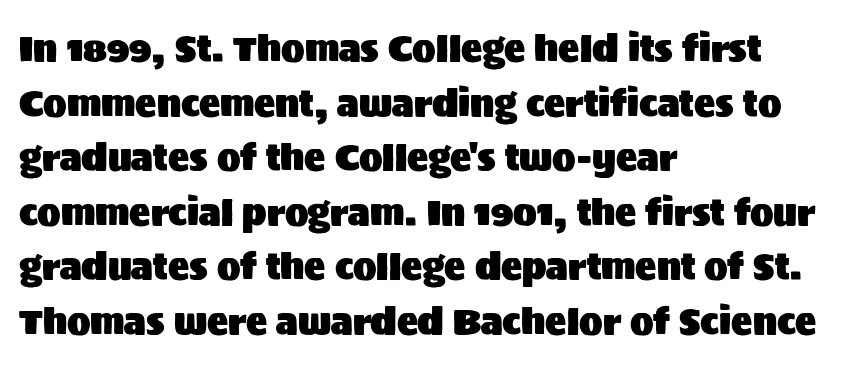
The image shows 35 px sans-serif type, upright; set left-aligned, normal line spacing (1.56x), normal letter spacing, not underlined; medium stroke contrast and a large x-height.
